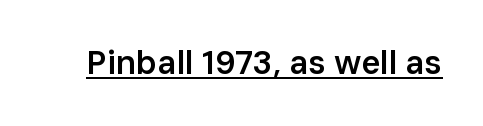
Caption: lettering with a line underneath. Style check: upright. Moderately thickened strokes mark this as semibold type. Do the characters align in a grid? No, the font is proportional. These lines are composed in type without serifs.
